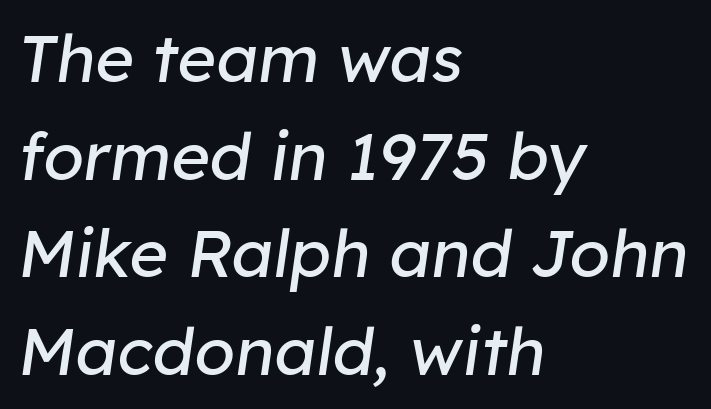
Bare-footed words on every line. This reads as an unemphasized weight, regular at the heaviest. These lines are rendered in a variable-pitch font. The rendering applies a slant to the glyphs.
